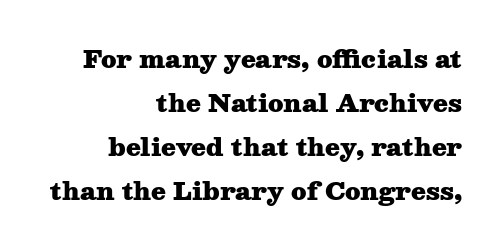
It's the straight-up-and-down kind of type. Nobody touched the tracking dial on this one. The strip under each line holds only bare page. Students, this is bold: see how much ink each stroke carries. Compared with a flush-left layout, this one pins lines to the opposite, right side.
